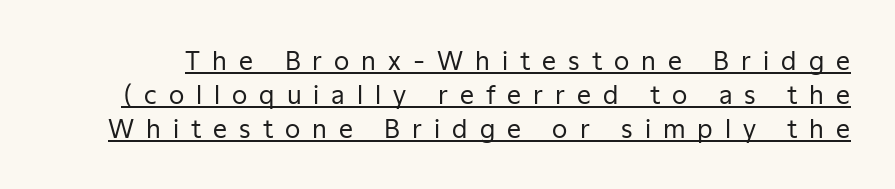
{"italic": "no", "bold": "no", "underline": "yes", "line_spacing": "normal", "line_spacing_ratio": 1.36, "letter_spacing": "wide", "letter_spacing_em": 0.48, "glyph_px": 25}
